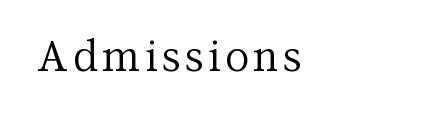
{"serif": "yes", "italic": "no", "bold": "no", "weight": "regular", "width": "normal", "stroke_contrast": "medium", "x_height": "medium", "monospaced": "no", "underline": "no", "glyph_px": 42}
